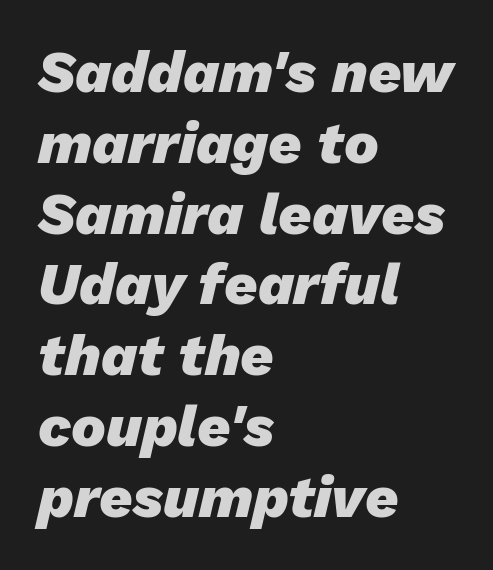
No word sits above an underline. Thick stems and heavy bowls — unmistakably bold. The rendering keeps characters at their native spacing. A typesetter would mark this as italic. The face used here is proportionally spaced, like ordinary book or web type.
